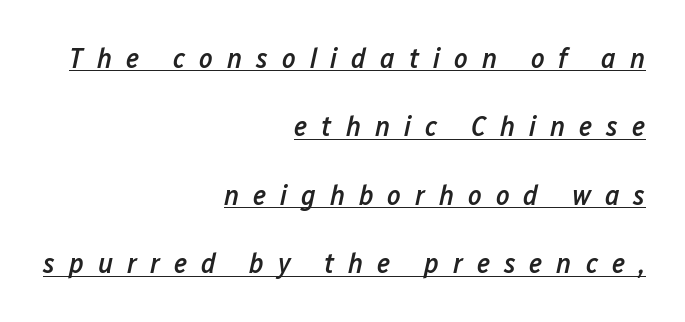
The lettering is marked with a stroke running underneath it. How are the letters spaced? Widely, with obvious added tracking. Does the lettering tilt? It does — this is italic. Looks like regular typesetting: each glyph gets only the width it needs. Reading down the column, the eye jumps a long way to each next line.
